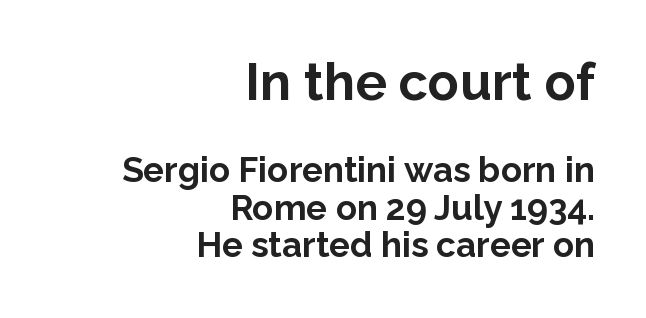
There is no visible air inserted between adjacent glyphs. Strong, thick strokes mark this as bold type. No italicization has been applied; the sample stays upright. If you squint, the top block still reads clearly — it's the larger of the two. Looks like regular typesetting: each glyph gets only the width it needs. Glance below the letters and you will spot only blank space.
